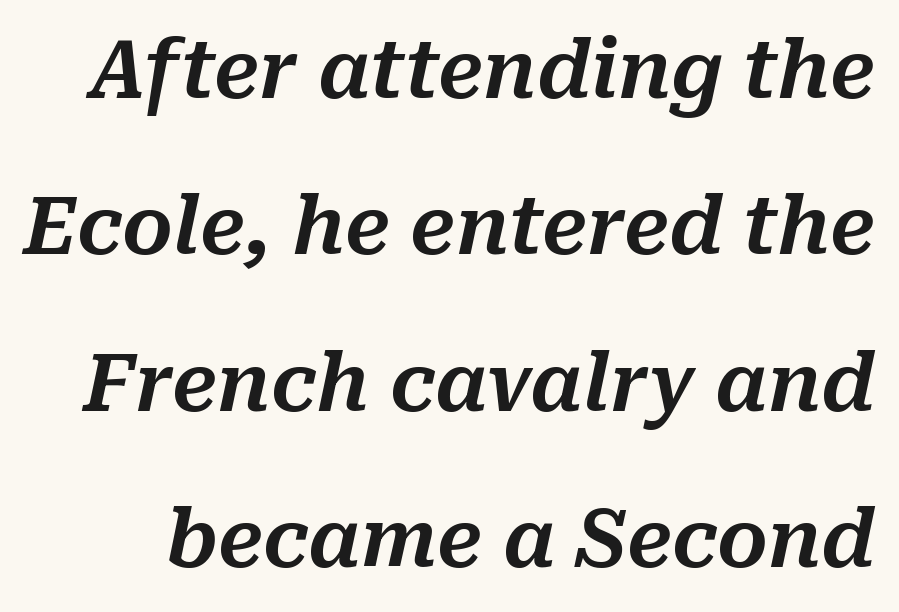
The image shows 79 px text type, italic (leaning right); set loose line spacing (1.98x), normal letter spacing, not underlined; medium stroke contrast and a medium x-height.
